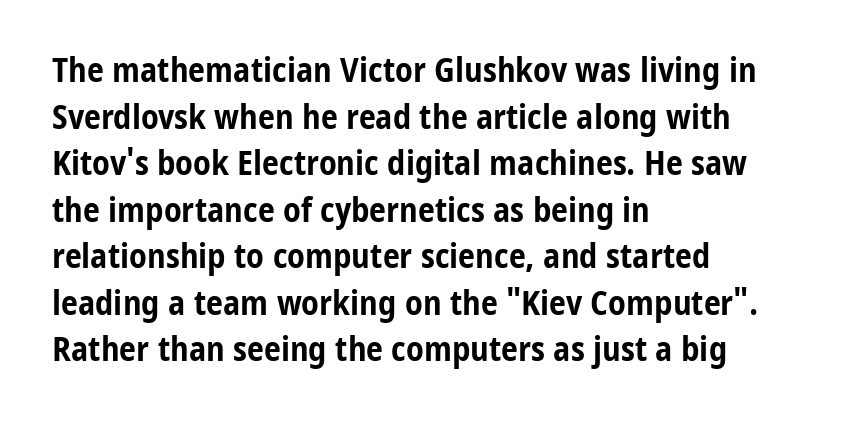
{"serif": "no", "italic": "no", "bold": "yes", "weight": "bold", "width": "condensed", "stroke_contrast": "low", "x_height": "medium", "monospaced": "no", "underline": "no", "align": "left", "line_spacing": "normal", "line_spacing_ratio": 1.37, "letter_spacing": "normal", "letter_spacing_em": 0.0, "glyph_px": 34}
